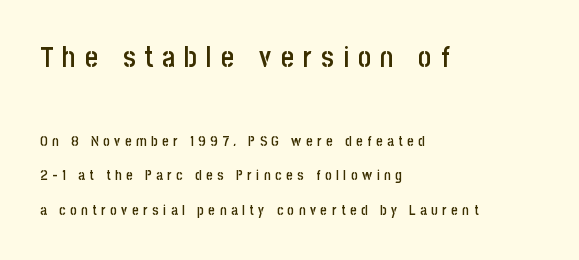
The image shows 28 px semibold, condensed sans-serif type, upright; set left-aligned, loose line spacing (2.47x), unusually wide letter spacing (+0.33 em), not underlined; the first (top) block is 2.0x larger; low stroke contrast and a large x-height.
